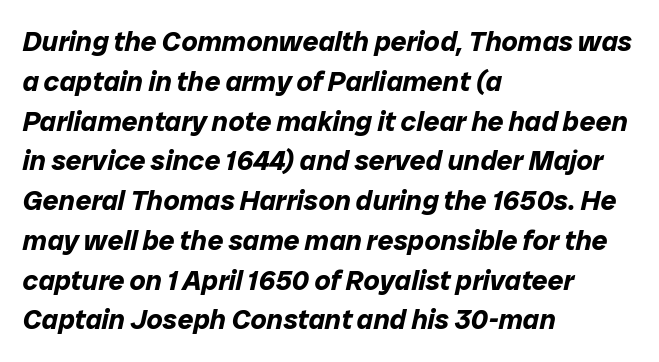
Slant detected: the letters are inclined. Varying glyph widths throughout — classic text-font behaviour. All the whitespace from short lines collects on the right. This is heavy type, rendered in bold.
